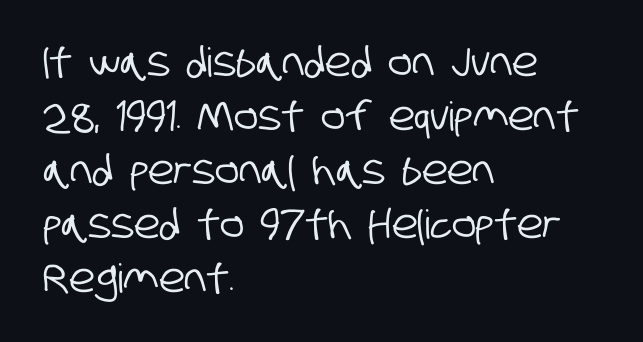
Q: Is the typeface a serif or a sans-serif typeface? A: Sans-serif.
Q: Is the text underlined? A: No.
Q: How is the paragraph aligned? A: Left-aligned.
Q: Is the spacing between letters normal or unusually wide? A: Normal.
Q: Is the spacing between lines tight, normal or loose? A: Normal.
Q: Width (condensed, normal, or wide)? A: Condensed.
Q: Stroke contrast? A: Low.
Q: x-height? A: Large.
Q: Monospaced? A: No.
